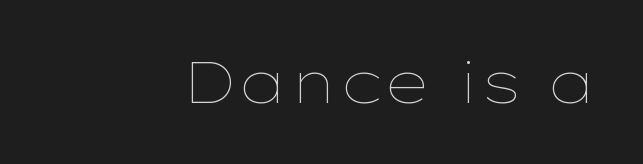
Q: Is the text bold? A: No.
Q: Is the text italic (slanted)? A: No, it is upright.
Q: Is the text underlined? A: No.
Q: Is the spacing between letters normal or unusually wide? A: Normal.
Q: Width (condensed, normal, or wide)? A: Wide.
Q: Stroke contrast? A: Low.
Q: x-height? A: Medium.
Q: Monospaced? A: No.
